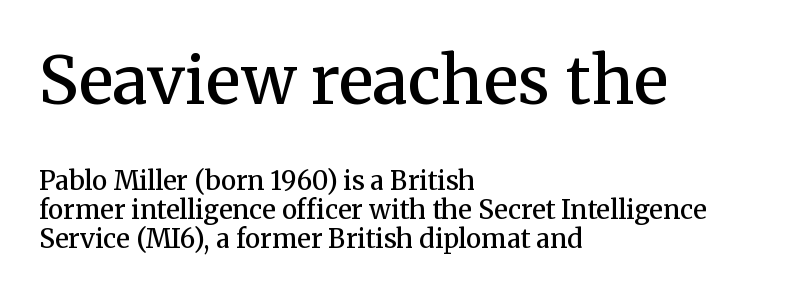
Think of a printed novel: that variable character pitch is what you see here. The sample has been set in demibold, a notch under bold. Horizontal bands of white between lines are thin slivers. A student would call this left alignment; a typographer would say flush left, rag right.
